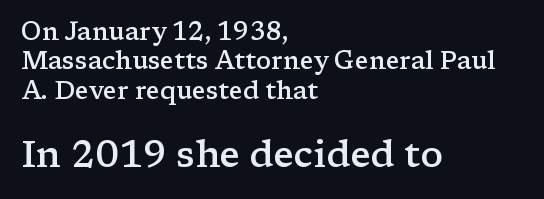
The specimen omits any rule beneath the text block's lines. In CSS terms this would be text-align: left. Slightly chunky letters — semibold, I'd say, not full bold. The specimen reads as upright at a glance.
